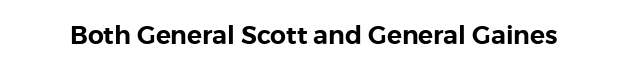
If you drew a line through each stem, it would be perfectly vertical. Characters follow at the spacing the type designer built in. The words here are not underlined.
